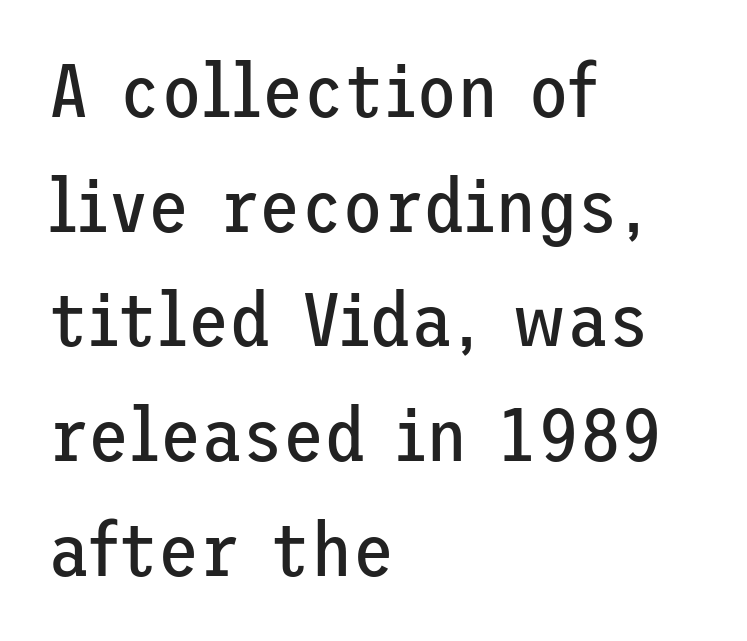
The image shows 75 px regular-weight sans-serif type, upright; set left-aligned, normal line spacing (1.53x), normal letter spacing, not underlined; low stroke contrast and a medium x-height.
